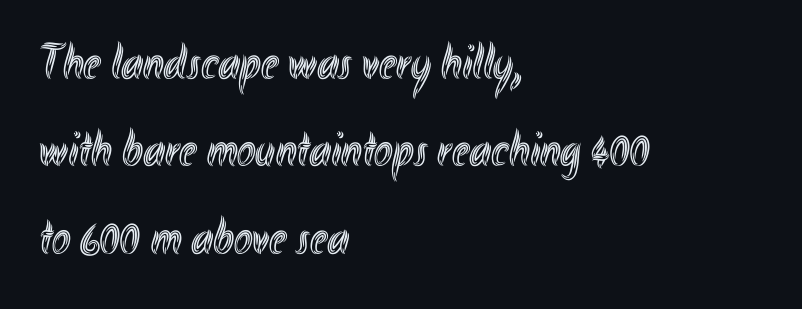
The image shows 50 px condensed type; set left-aligned, line spacing 1.75x, normal letter spacing, not underlined; a small x-height.
